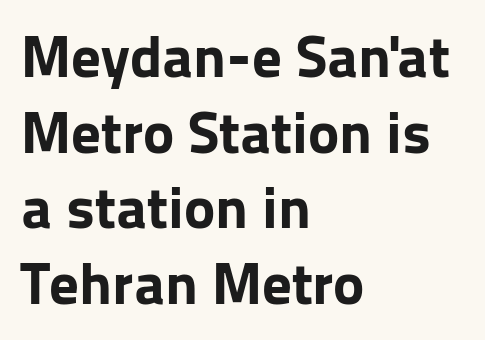
{"serif": "no", "italic": "no", "bold": "yes", "weight": "bold", "width": "normal", "stroke_contrast": "low", "x_height": "medium", "monospaced": "no", "underline": "no", "align": "left", "line_spacing": "normal", "line_spacing_ratio": 1.28, "letter_spacing": "normal", "letter_spacing_em": 0.0, "glyph_px": 59}
